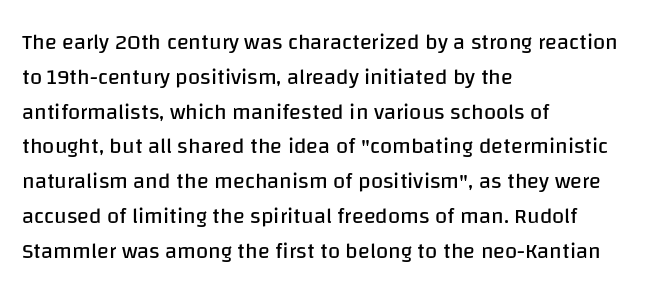
Q: Is the text bold? A: No.
Q: Is the text italic (slanted)? A: No, it is upright.
Q: Is the text underlined? A: No.
Q: How is the paragraph aligned? A: Left-aligned.
Q: Is the spacing between letters normal or unusually wide? A: Normal.
Q: Is the spacing between lines tight, normal or loose? A: Normal.
